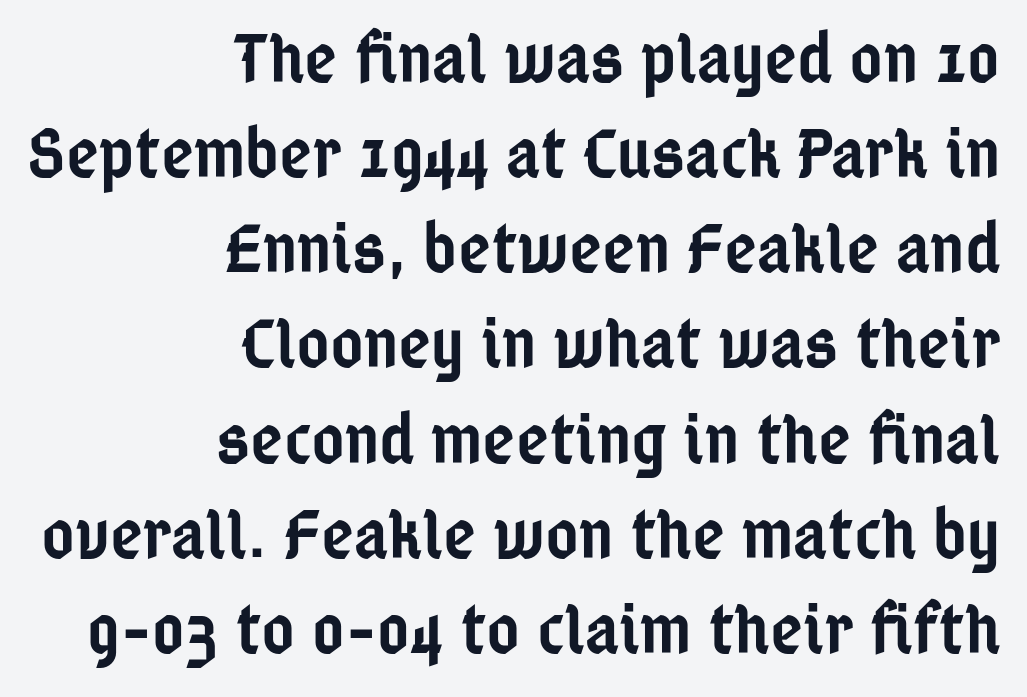
The image shows 71 px semibold, condensed sans-serif type, upright; set right-aligned, normal line spacing (1.34x), normal letter spacing, not underlined; low stroke contrast and a medium x-height.
